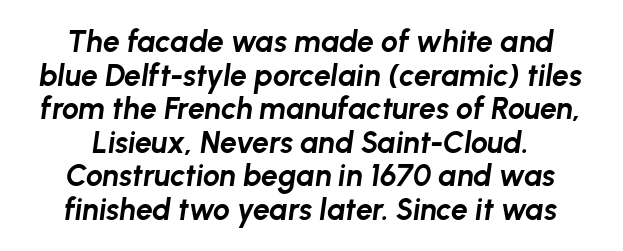
The image shows 30 px bold type, italic (leaning right); set centered, tight line spacing (1.12x), normal letter spacing, not underlined; low stroke contrast and a medium x-height.
